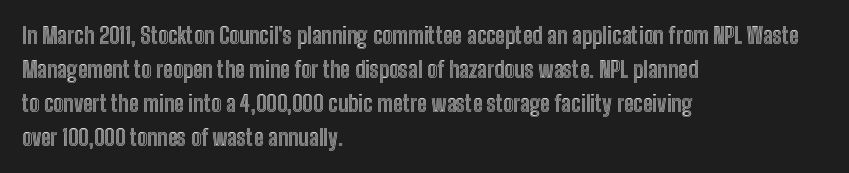
The image shows 22 px text type, upright; set left-aligned, normal line spacing (1.54x), normal letter spacing, not underlined.
